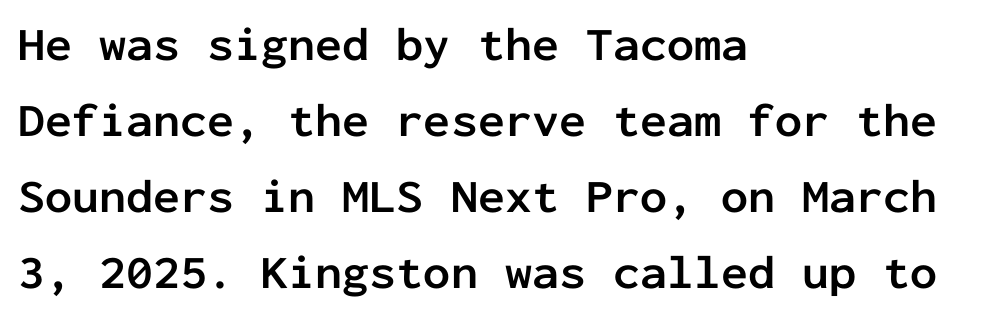
{"serif": "no", "italic": "no", "bold": "yes", "weight": "semibold", "width": "normal", "stroke_contrast": "low", "x_height": "medium", "monospaced": "yes", "underline": "no", "align": "left", "line_spacing": "normal", "line_spacing_ratio": 1.58, "letter_spacing": "normal", "letter_spacing_em": 0.0, "glyph_px": 48}
